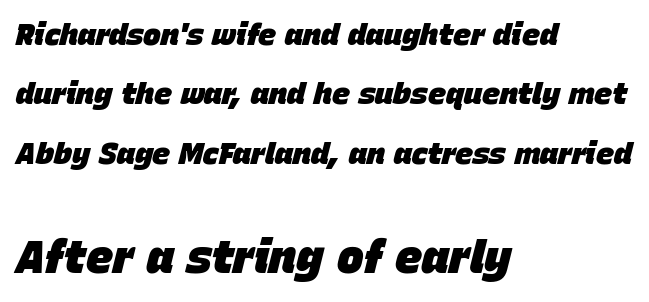
Q: Is the text bold? A: Yes.
Q: Is the text italic (slanted)? A: Yes, it leans right by about 15 degrees.
Q: Is the text underlined? A: No.
Q: How is the paragraph aligned? A: Left-aligned.
Q: Is the spacing between letters normal or unusually wide? A: Normal.
Q: Is the spacing between lines tight, normal or loose? A: Loose.
Q: Which block of text is set in a larger size, the first (top) or the second (bottom)? A: The second (bottom) one.
Q: Width (condensed, normal, or wide)? A: Normal.
Q: Stroke contrast? A: Low.
Q: x-height? A: Large.
Q: Monospaced? A: No.
